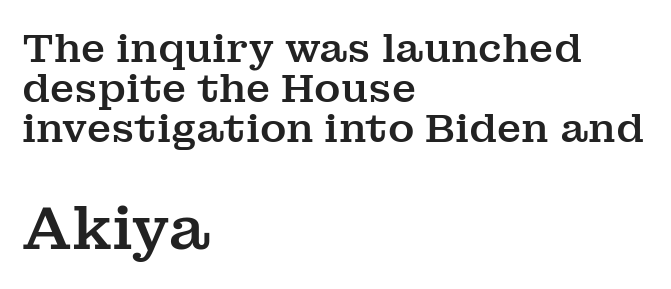
The image shows 60 px serif type, upright; set left-aligned, tight line spacing (1.0x), normal letter spacing, not underlined; the second (bottom) block is 1.5x larger; medium stroke contrast and a medium x-height.
